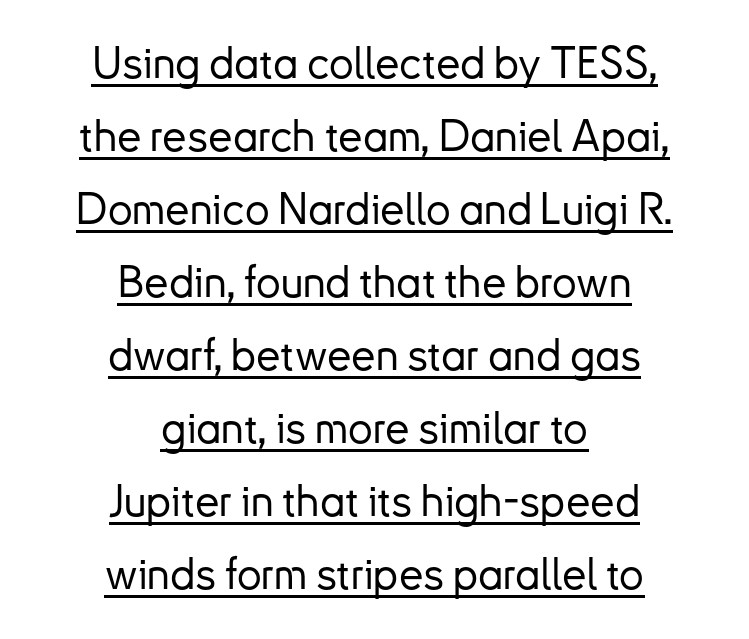
{"serif": "no", "italic": "no", "width": "normal", "stroke_contrast": "low", "x_height": "small", "monospaced": "no", "underline": "yes", "align": "center", "line_spacing": "normal", "line_spacing_ratio": 1.66, "letter_spacing": "normal", "letter_spacing_em": 0.0, "glyph_px": 44}
